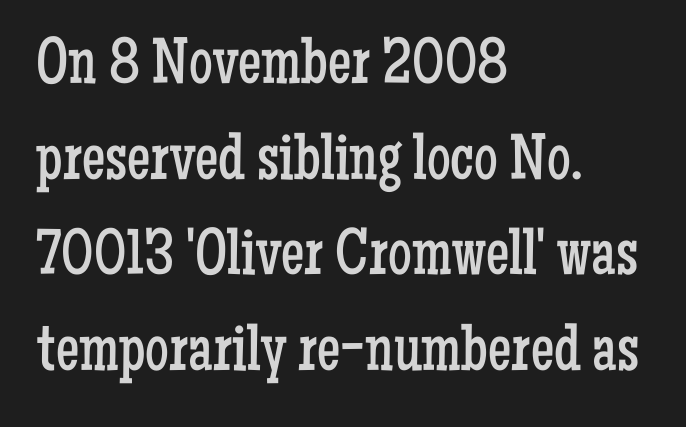
Serifs: yes, visible at the terminals of the letterforms. Between one letter and the next there's only the usual sliver of space. Proportional: the letters do not fall into vertical columns. Every row of glyphs begins at an identical x-position on the left. Any mark beneath the type? The region is blank. On a weight scale, this lands at 450 or below.
